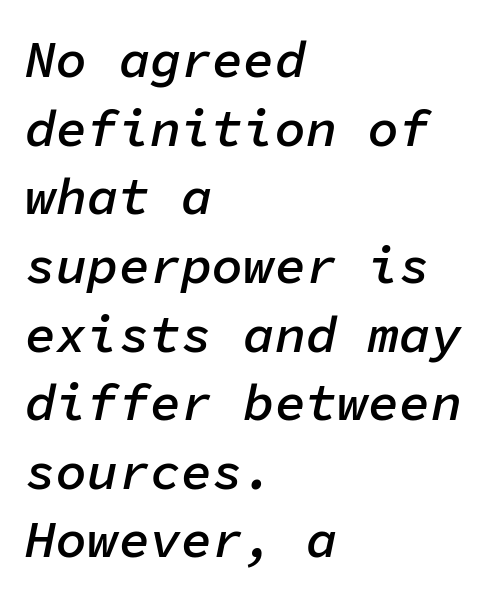
{"italic": "yes", "lean": "right", "slant_degrees": 11, "bold": "semi", "weight": "semibold", "width": "normal", "stroke_contrast": "low", "x_height": "medium", "monospaced": "yes", "underline": "no", "align": "left", "line_spacing": "normal", "line_spacing_ratio": 1.32, "letter_spacing": "normal", "letter_spacing_em": 0.0, "glyph_px": 52}
